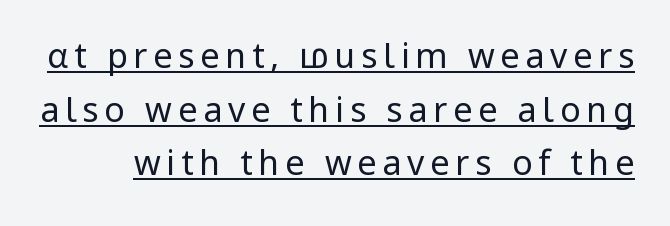
The image shows 34 px regular-weight sans-serif type, upright; set normal line spacing (1.58x), underlined; low stroke contrast and a medium x-height.
